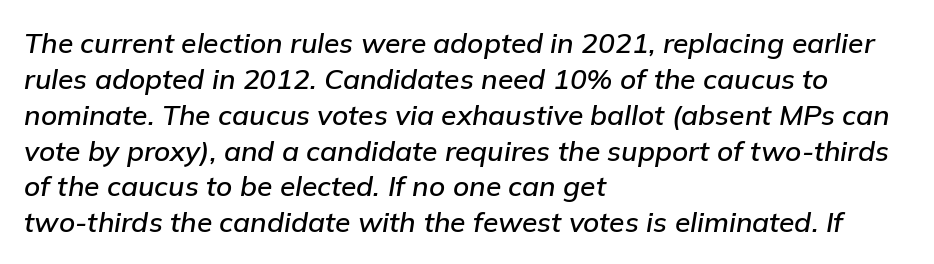
The image shows 28 px text type, italic (leaning right); set left-aligned, normal line spacing (1.28x), normal letter spacing, not underlined; low stroke contrast and a medium x-height.
